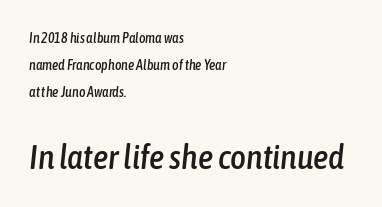
{"italic": "yes", "lean": "right", "slant_degrees": 6, "width": "condensed", "stroke_contrast": "low", "x_height": "medium", "monospaced": "no", "underline": "no", "align": "left", "line_spacing": "loose", "line_spacing_ratio": 1.93, "letter_spacing": "normal", "letter_spacing_em": 0.0, "larger_block": "second", "size_ratio": 2.43, "glyph_px": 34}
